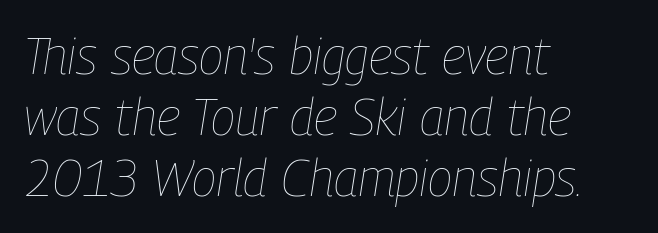
The image shows 51 px thin, condensed type, italic (leaning right); set left-aligned, line spacing 1.2x, normal letter spacing, not underlined; low stroke contrast and a medium x-height.
